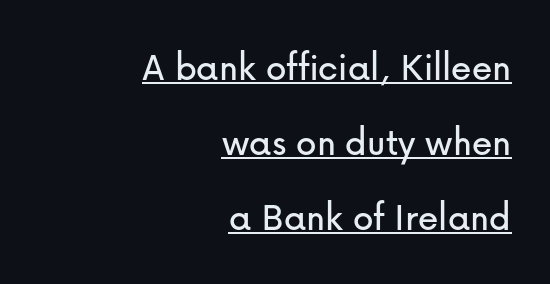
Q: Is the text italic (slanted)? A: No, it is upright.
Q: Is the typeface a serif or a sans-serif typeface? A: Sans-serif.
Q: Is the text underlined? A: Yes.
Q: How is the paragraph aligned? A: Right-aligned.
Q: Is the spacing between letters normal or unusually wide? A: Normal.
Q: Width (condensed, normal, or wide)? A: Normal.
Q: Stroke contrast? A: Low.
Q: x-height? A: Medium.
Q: Monospaced? A: No.
